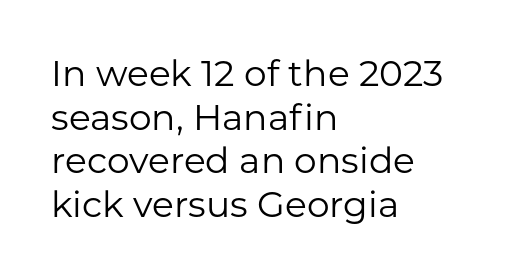
The image shows 36 px regular-weight sans-serif type, upright; set left-aligned, line spacing 1.21x, normal letter spacing, not underlined; low stroke contrast and a medium x-height.
